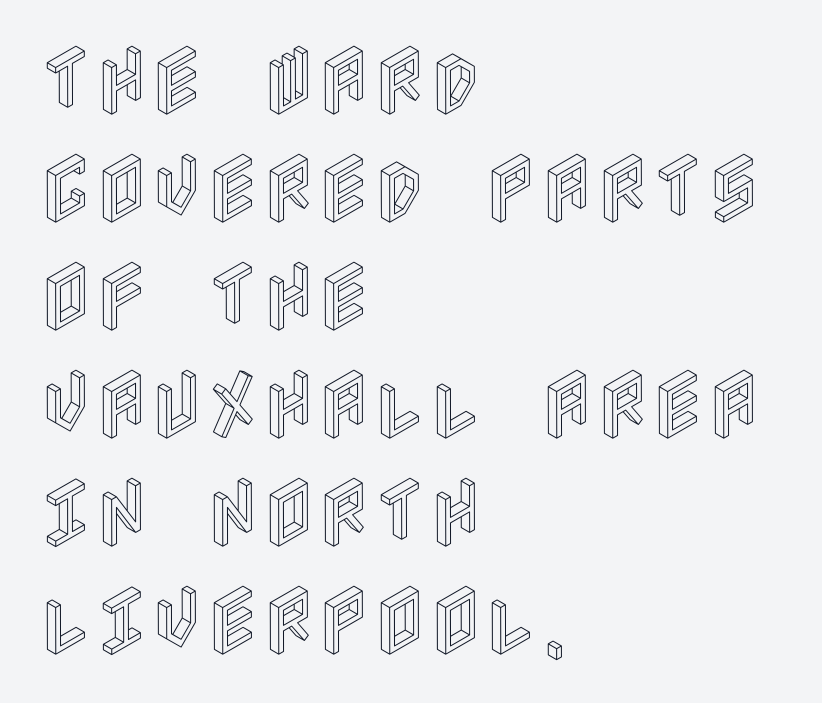
Q: Is the text italic (slanted)? A: No, it is upright.
Q: Is the text underlined? A: No.
Q: How is the paragraph aligned? A: Left-aligned.
Q: Is the spacing between letters normal or unusually wide? A: Normal.
Q: Is the spacing between lines tight, normal or loose? A: Normal.
Q: Width (condensed, normal, or wide)? A: Condensed.
Q: x-height? A: Large.
